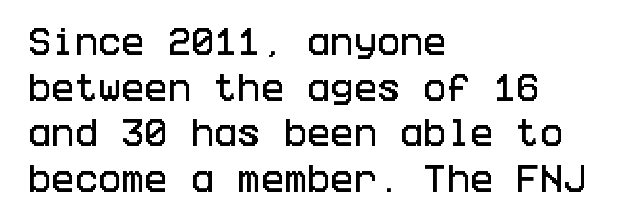
The letters sit at their default tracking, neither squeezed nor spread. Nobody drew a line under any word here. Quick note: not italic, upright. Normally led — the rows are evenly, conventionally spaced. Horizontal alignment here is leftward, the default for most running prose.
